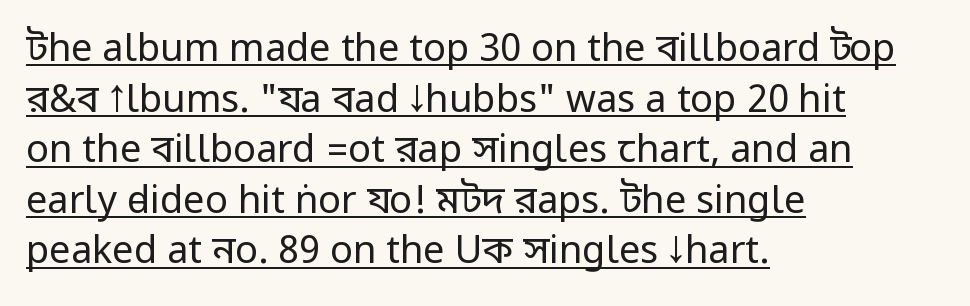
The image shows 38 px regular-weight, condensed sans-serif type, upright; set left-aligned, normal line spacing (1.33x), normal letter spacing, underlined; low stroke contrast.
